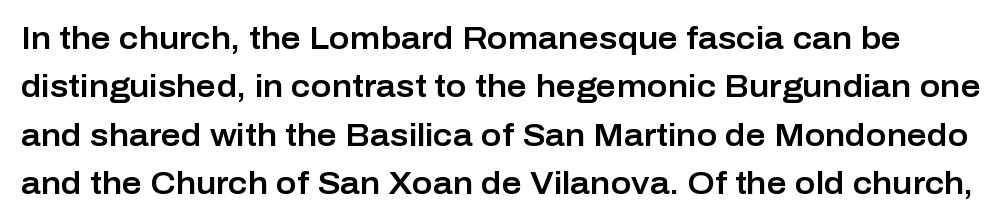
The image shows 31 px sans-serif type, upright; set normal line spacing (1.56x), normal letter spacing, not underlined; low stroke contrast and a medium x-height.
